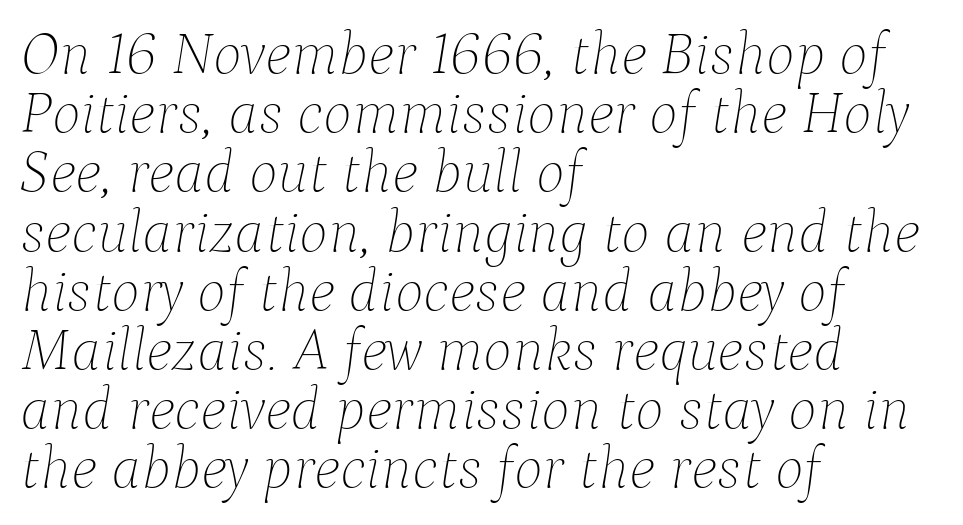
{"italic": "yes", "lean": "right", "slant_degrees": 9, "bold": "no", "weight": "thin", "width": "normal", "stroke_contrast": "low", "x_height": "medium", "monospaced": "no", "underline": "no", "align": "left", "line_spacing": "tight", "line_spacing_ratio": 0.97, "letter_spacing": "normal", "letter_spacing_em": 0.0, "glyph_px": 61}
